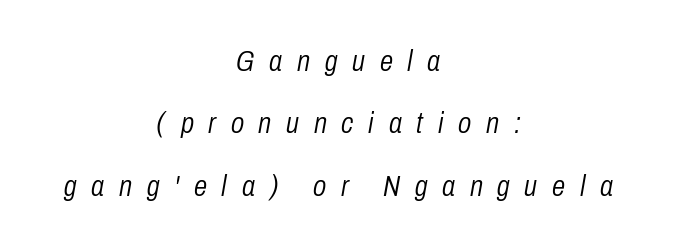
Slant detected: the letters are inclined. In terms of letterspacing, this is a distinctly airy, spread setting. Think of a printed novel: that variable character pitch is what you see here. Alignment: centered. The font sits on the lighter half of the weight spectrum, regular included.
